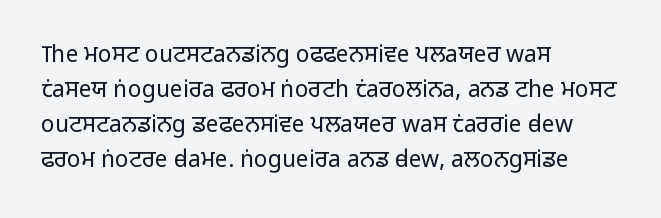
{"italic": "no", "bold": "no", "underline": "no", "align": "left", "line_spacing": "normal", "line_spacing_ratio": 1.52, "letter_spacing": "normal", "letter_spacing_em": 0.0, "glyph_px": 23}
